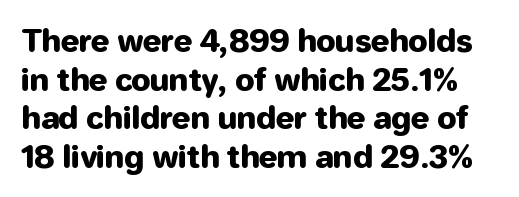
Q: Is the text italic (slanted)? A: No, it is upright.
Q: Is the typeface a serif or a sans-serif typeface? A: Sans-serif.
Q: Is the text underlined? A: No.
Q: Is the spacing between letters normal or unusually wide? A: Normal.
Q: Is the spacing between lines tight, normal or loose? A: Normal.
Q: Width (condensed, normal, or wide)? A: Normal.
Q: Stroke contrast? A: Low.
Q: x-height? A: Medium.
Q: Monospaced? A: No.
